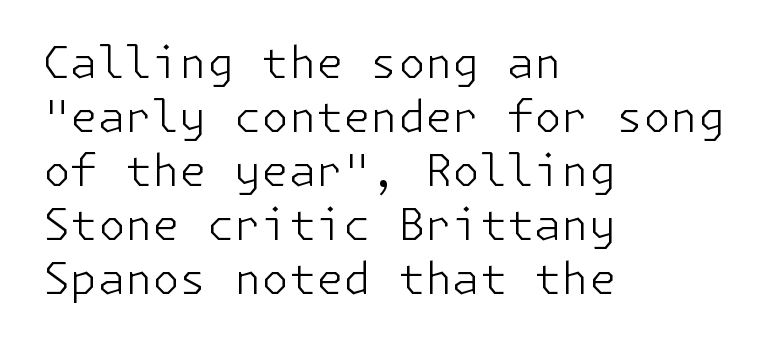
Q: Is the text bold? A: No.
Q: Is the text italic (slanted)? A: No, it is upright.
Q: Is the typeface a serif or a sans-serif typeface? A: Sans-serif.
Q: Is the text underlined? A: No.
Q: How is the paragraph aligned? A: Left-aligned.
Q: Is the spacing between letters normal or unusually wide? A: Normal.
Q: Width (condensed, normal, or wide)? A: Normal.
Q: Stroke contrast? A: Low.
Q: x-height? A: Medium.
